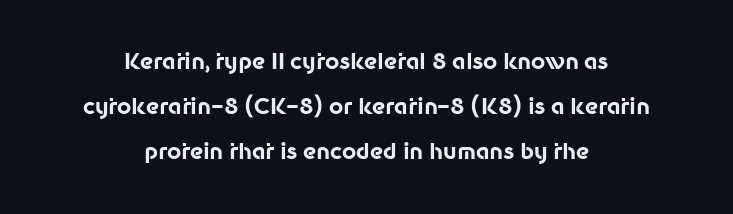
The image shows 22 px bold type, upright; set centered, loose line spacing (2.05x), normal letter spacing, not underlined.
